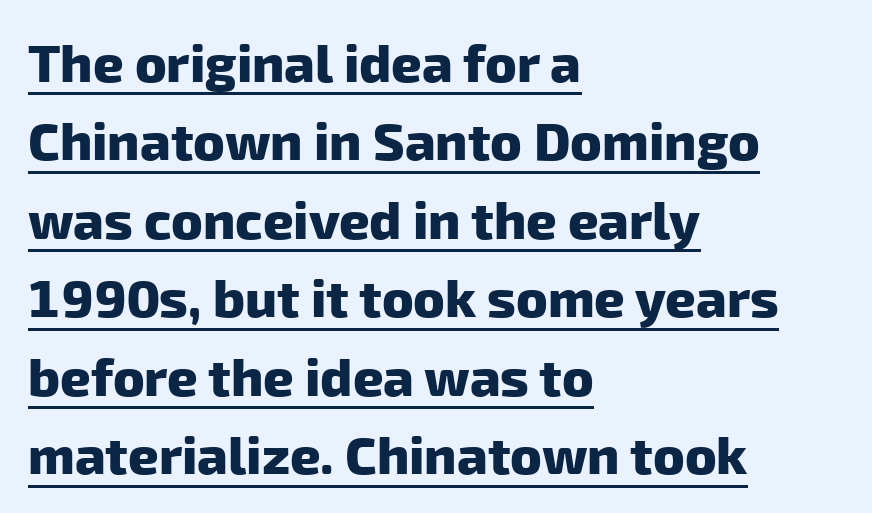
Beneath each row of characters lies a ruled line. Normally led — the rows are evenly, conventionally spaced. The passage shown is typed in a proportional face where columns would drift. A typesetter would label this face a sans.
